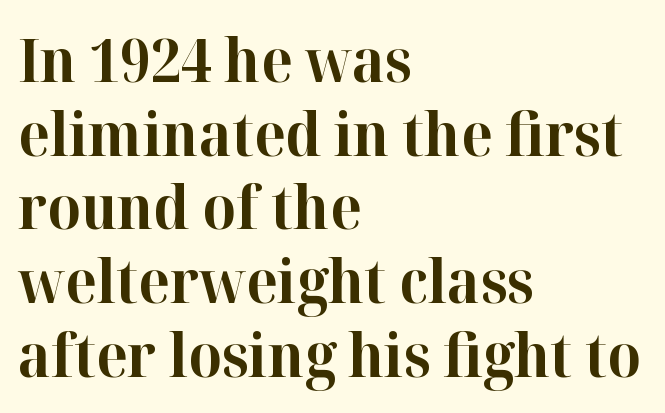
The passage is arranged the way most books set body copy — flush left. Proportional: the letters do not fall into vertical columns. The space directly below the letters is spotless. The tracking reads as untouched default to a designer's eye. Emphasis by weight is at full strength: bold. The characters display serif detailing at their extremities.
